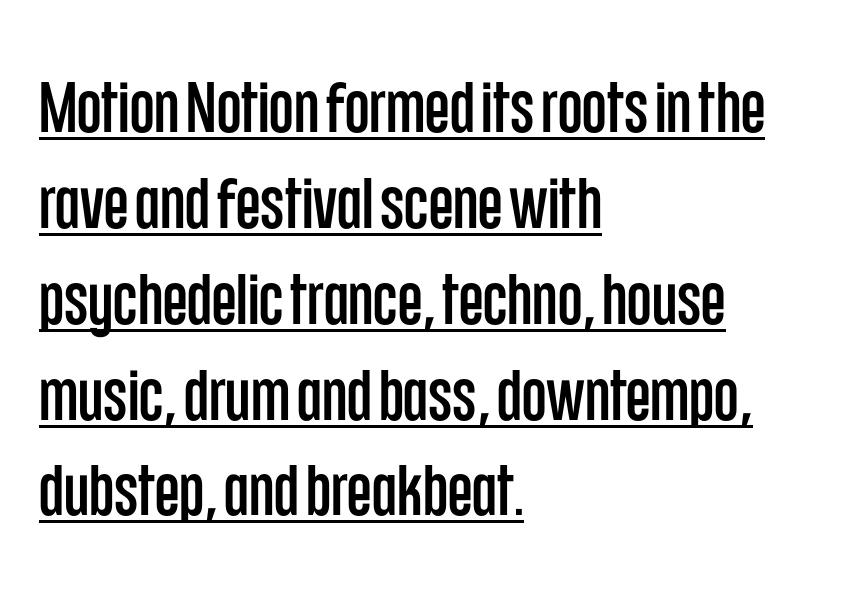
{"serif": "no", "italic": "no", "width": "condensed", "stroke_contrast": "low", "x_height": "large", "monospaced": "no", "underline": "yes", "align": "left", "line_spacing": "normal", "line_spacing_ratio": 1.35, "letter_spacing": "normal", "letter_spacing_em": 0.0, "glyph_px": 71}
